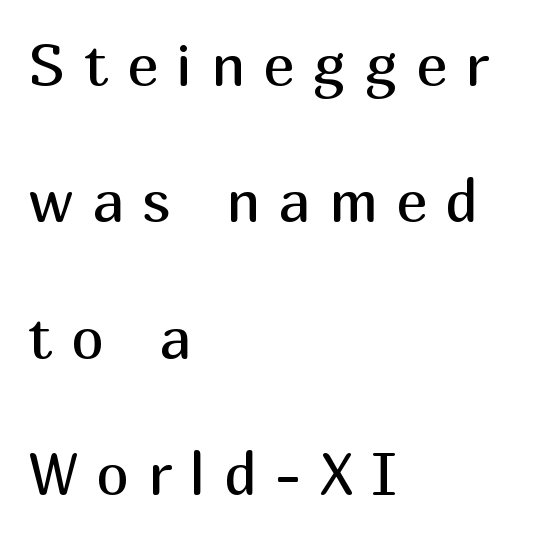
The image shows 59 px regular-weight sans-serif type, upright; set left-aligned, loose line spacing (2.31x), unusually wide letter spacing (+0.31 em), not underlined; medium stroke contrast and a medium x-height.
